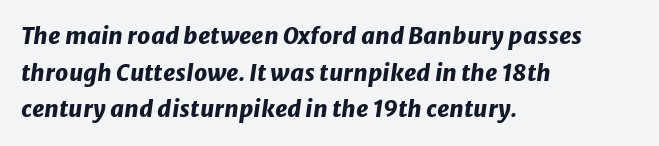
Bold? Absolutely — the strokes are thick and heavy. Each row of text sits above clean, open space. The passage shown has conventional tracking throughout. Reading down the block, your eye returns to a fixed left position each line.
